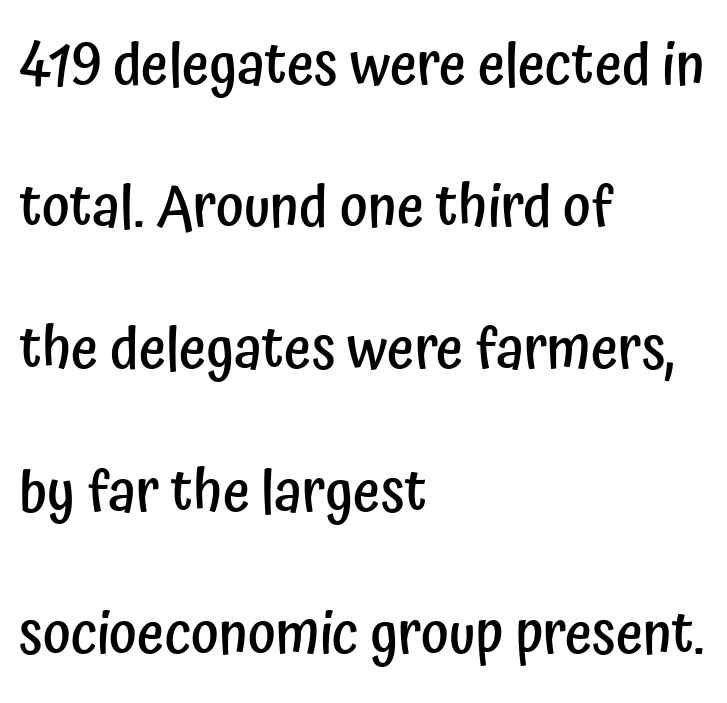
{"serif": "no", "italic": "no", "bold": "semi", "weight": "semibold", "width": "condensed", "stroke_contrast": "low", "x_height": "medium", "monospaced": "no", "underline": "no", "align": "left", "line_spacing": "loose", "line_spacing_ratio": 2.41, "letter_spacing": "normal", "letter_spacing_em": 0.0, "glyph_px": 59}
